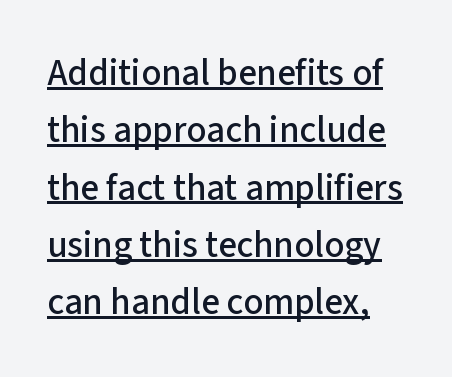
{"serif": "no", "italic": "no", "width": "normal", "stroke_contrast": "low", "x_height": "medium", "monospaced": "no", "underline": "yes", "line_spacing": "normal", "line_spacing_ratio": 1.55, "letter_spacing": "normal", "letter_spacing_em": 0.0, "glyph_px": 37}
